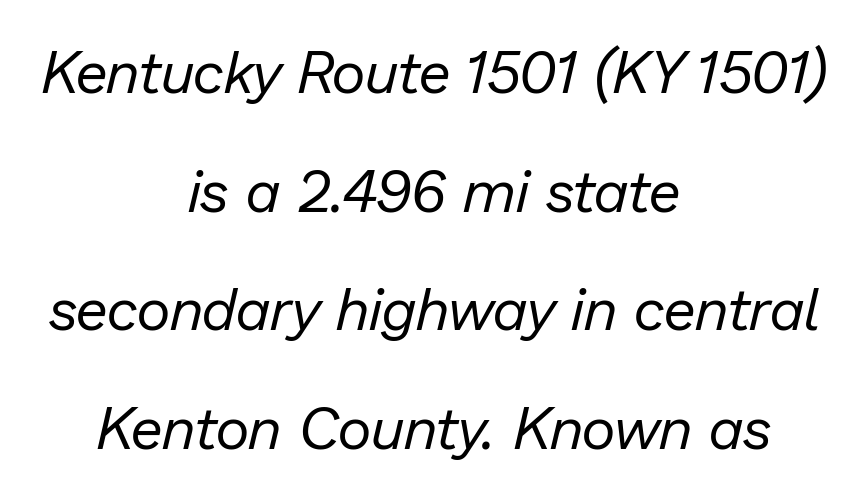
Q: Is the text bold? A: No.
Q: Is the text italic (slanted)? A: Yes, it leans right by about 13 degrees.
Q: Is the text underlined? A: No.
Q: How is the paragraph aligned? A: Centered.
Q: Is the spacing between letters normal or unusually wide? A: Normal.
Q: Is the spacing between lines tight, normal or loose? A: Loose.
Q: Width (condensed, normal, or wide)? A: Normal.
Q: Stroke contrast? A: Low.
Q: x-height? A: Medium.
Q: Monospaced? A: No.
